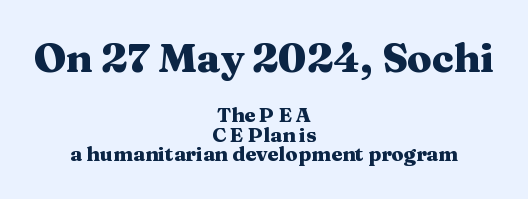
Casual observation: everything's sitting right in the middle. Check under the words: just untouched page. Looks like regular typesetting: each glyph gets only the width it needs. You get the large type first, then a drop to smaller type. The passage shown is emphatically bold.
